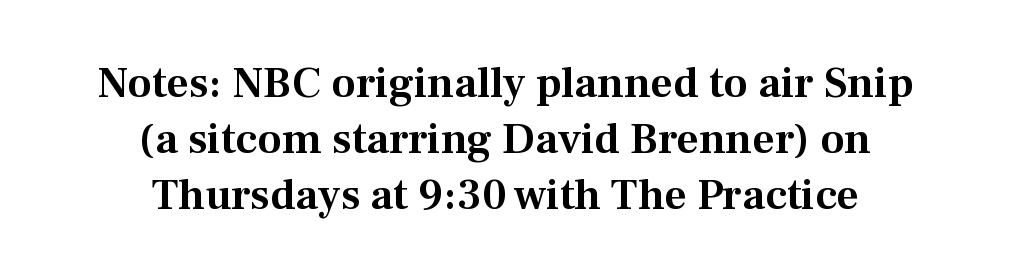
The image shows 44 px serif type, upright; set centered, normal line spacing (1.27x), normal letter spacing, not underlined; medium stroke contrast and a medium x-height.
